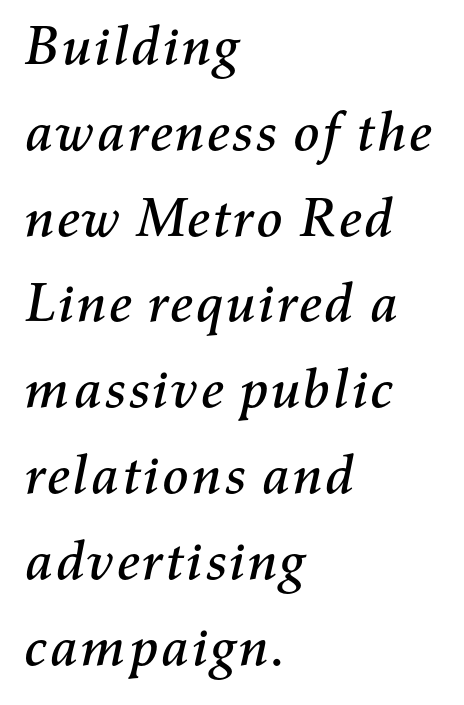
The image shows 55 px text type, italic (leaning right); set left-aligned, normal line spacing (1.56x), normal letter spacing, not underlined; medium stroke contrast and a medium x-height.
